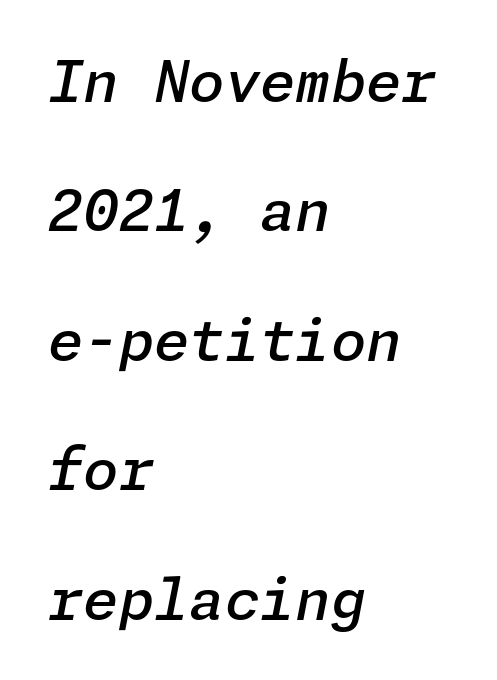
Q: Is the text bold? A: Semi-bold.
Q: Is the text italic (slanted)? A: Yes, it leans right by about 11 degrees.
Q: Is the text underlined? A: No.
Q: How is the paragraph aligned? A: Left-aligned.
Q: Is the spacing between letters normal or unusually wide? A: Normal.
Q: Is the spacing between lines tight, normal or loose? A: Loose.
Q: Width (condensed, normal, or wide)? A: Normal.
Q: Stroke contrast? A: Low.
Q: x-height? A: Medium.
